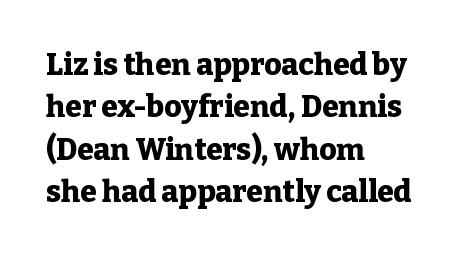
The image shows 30 px heavy serif type, upright; set left-aligned, normal line spacing (1.41x), normal letter spacing, not underlined; low stroke contrast and a medium x-height.
